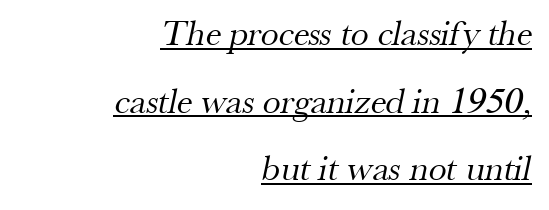
Q: Is the text bold? A: No.
Q: Is the typeface a serif or a sans-serif typeface? A: Serif.
Q: Is the text underlined? A: Yes.
Q: How is the paragraph aligned? A: Right-aligned.
Q: Is the spacing between letters normal or unusually wide? A: Normal.
Q: Width (condensed, normal, or wide)? A: Normal.
Q: Stroke contrast? A: Medium.
Q: x-height? A: Small.
Q: Monospaced? A: No.
